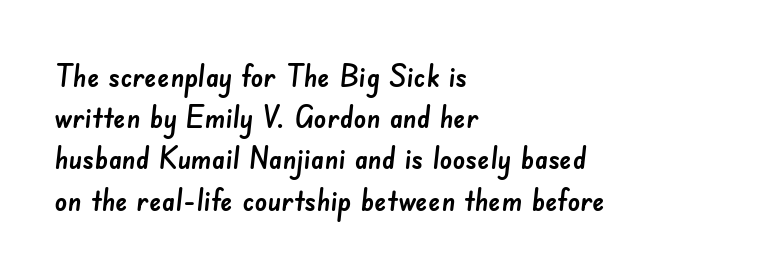
{"serif": "no", "width": "normal", "stroke_contrast": "low", "x_height": "small", "monospaced": "no", "underline": "no", "align": "left", "line_spacing": "normal", "line_spacing_ratio": 1.33, "letter_spacing": "normal", "letter_spacing_em": 0.0, "glyph_px": 31}
